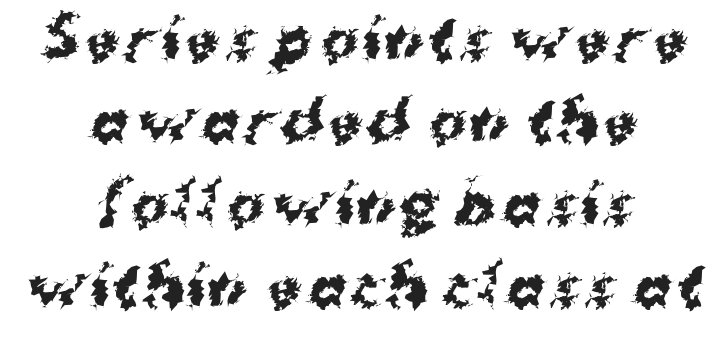
Serif or sans? Sans — the stroke terminals are bare. The passage shown is typed in a proportional face where columns would drift. Leading: standard. This is heavy type, rendered in bold. The space beneath each line is pristine and unruled. Layout note: lines centered.
